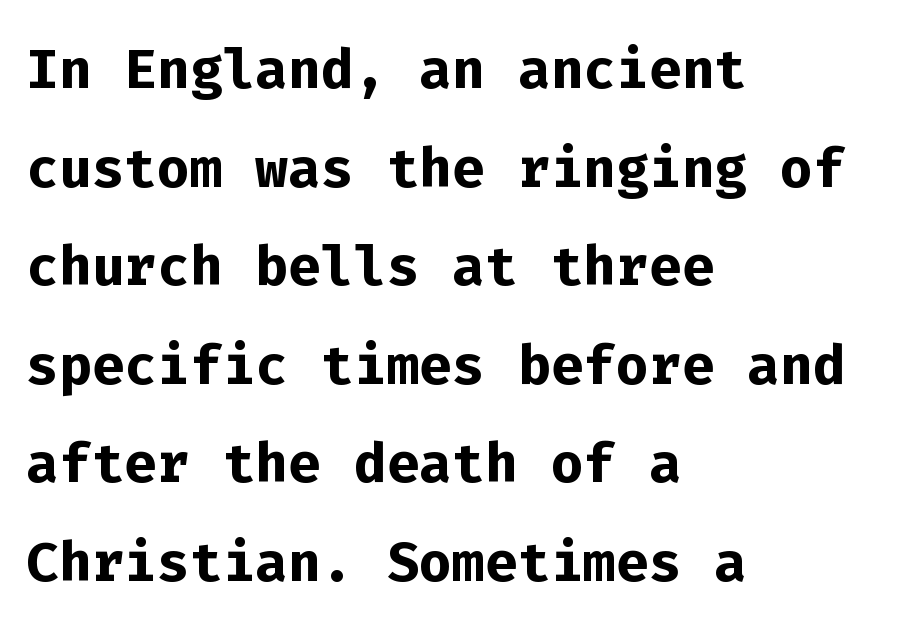
Stroke thickness is high; the sample reads as a true bold. Honestly, the letter spacing is just normal — you wouldn't notice it. The text was rendered using a sans face with plain stroke endings. This is the regular roman posture of the typeface. A typesetter would call this monospace, since all characters share one set width.
